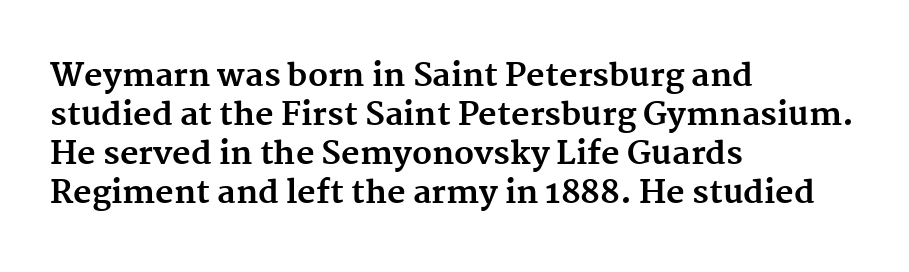
Q: Is the text bold? A: Yes.
Q: Is the text italic (slanted)? A: No, it is upright.
Q: Is the typeface a serif or a sans-serif typeface? A: Serif.
Q: Is the text underlined? A: No.
Q: How is the paragraph aligned? A: Left-aligned.
Q: Is the spacing between letters normal or unusually wide? A: Normal.
Q: Width (condensed, normal, or wide)? A: Normal.
Q: Stroke contrast? A: Medium.
Q: x-height? A: Medium.
Q: Monospaced? A: No.
